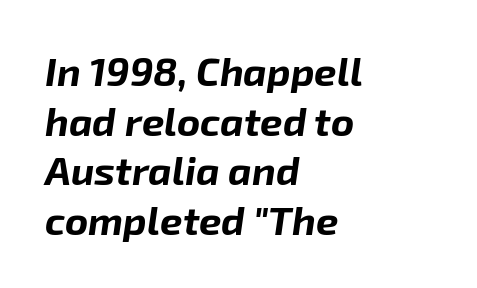
Do the characters align in a grid? No, the font is proportional. Emphasis by weight is at full strength: bold. Beneath every word, the page is bare. What stands out about the letter spacing? Nothing — it is the standard amount.
